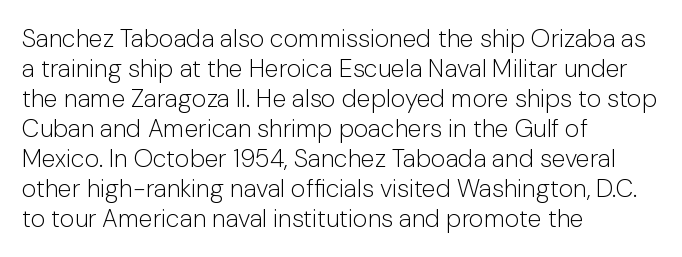
Stem width sits at or under what a default text font uses. Rendered with straight, roman letterforms. In CSS terms this would be text-align: left. Is the letter spacing exaggerated? No — it looks like the ordinary default.
